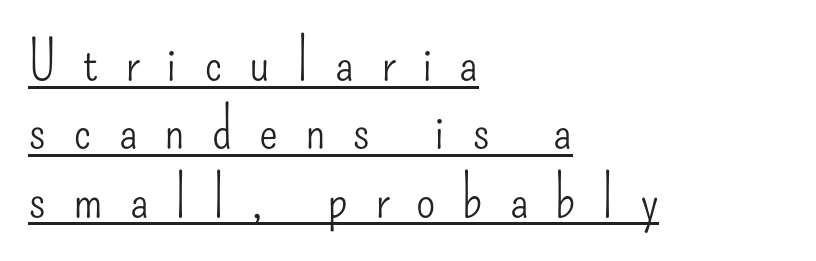
Posture: upright roman. Looks like regular typesetting: each glyph gets only the width it needs. Somebody hit Ctrl+U on this one — the words are underlined. A classic flush-left, rag-right setting is used for this passage.
